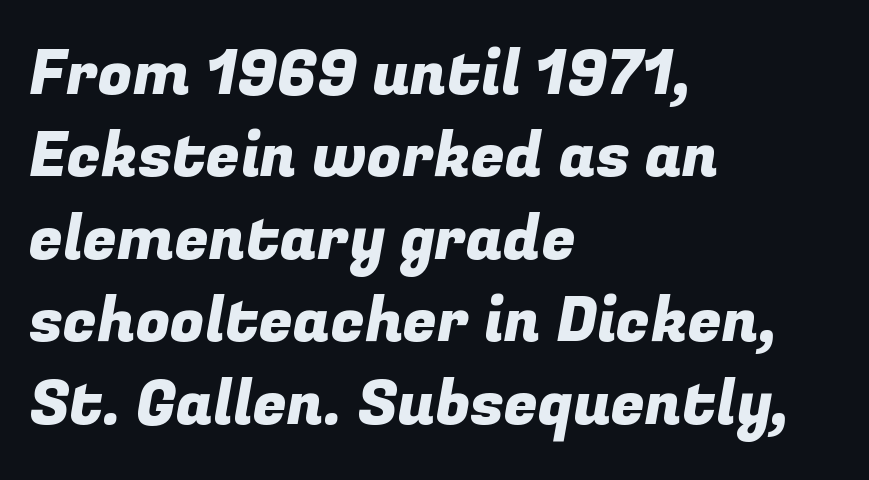
Q: Is the typeface a serif or a sans-serif typeface? A: Sans-serif.
Q: Is the text underlined? A: No.
Q: How is the paragraph aligned? A: Left-aligned.
Q: Is the spacing between letters normal or unusually wide? A: Normal.
Q: Is the spacing between lines tight, normal or loose? A: Normal.
Q: Width (condensed, normal, or wide)? A: Normal.
Q: Stroke contrast? A: Low.
Q: x-height? A: Medium.
Q: Monospaced? A: No.
